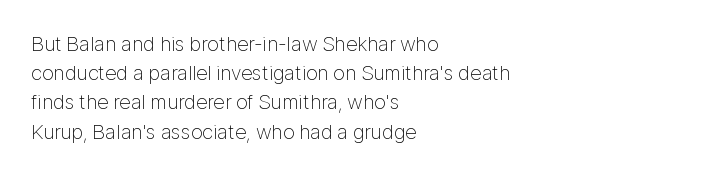
Tracking here is standard; glyphs follow each other at the usual distance. Heft: none added — not bold. These lines are set flush left with a ragged right edge. The letters stand straight up with perfectly vertical stems. Has an underline been added? It has not.
